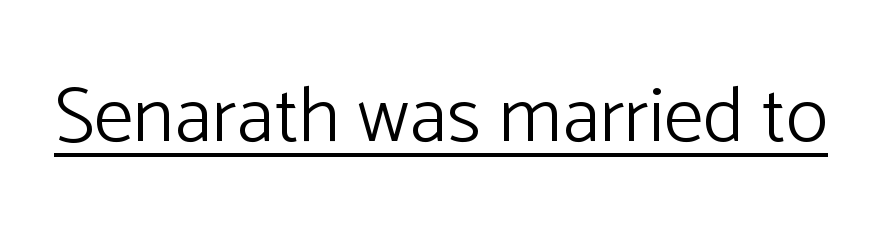
You could not count columns in this text — the font is proportionally spaced. Observe the ordinary spacing: letters are neighbours, not strangers. Ordinary non-slanted type is in use. The sample's only ornament is a line tracing under the words. No extra ink here — the face is not bold.
